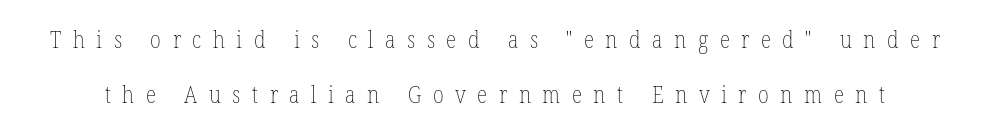
{"italic": "no", "bold": "no", "underline": "no", "line_spacing": "loose", "line_spacing_ratio": 2.28, "letter_spacing": "wide", "letter_spacing_em": 0.48, "glyph_px": 24}
